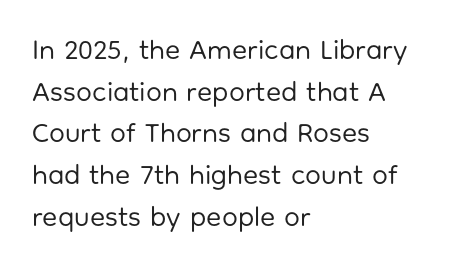
Clear beneath every line of the passage. The rows are spaced the way most documents space them. The tracking reads as untouched default to a designer's eye. The characters are drawn with everyday or finer stroke widths.
